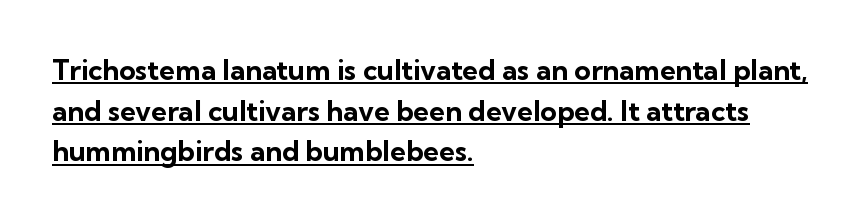
{"serif": "no", "italic": "no", "bold": "yes", "weight": "bold", "width": "normal", "stroke_contrast": "low", "x_height": "medium", "monospaced": "no", "underline": "yes", "align": "left", "line_spacing": "normal", "line_spacing_ratio": 1.45, "letter_spacing": "normal", "letter_spacing_em": 0.0, "glyph_px": 28}
